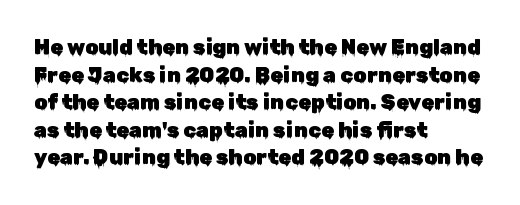
Line starts are locked; line ends wander. Leading matches the norm, producing a regular column. Characters remain perfectly vertical along every line. The area under the type is left untouched. Caption: standard tracking, unaltered.
